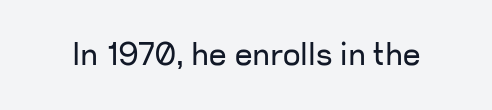
{"serif": "no", "italic": "no", "bold": "no", "weight": "regular", "width": "normal", "stroke_contrast": "low", "x_height": "medium", "monospaced": "no", "underline": "no", "letter_spacing": "normal", "letter_spacing_em": 0.0, "glyph_px": 31}
